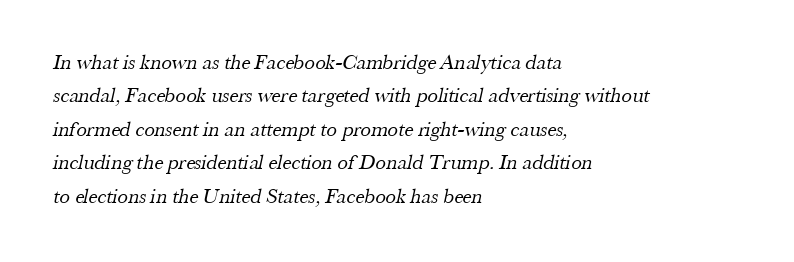
Q: Is the text bold? A: No.
Q: Is the text underlined? A: No.
Q: How is the paragraph aligned? A: Left-aligned.
Q: Is the spacing between letters normal or unusually wide? A: Normal.
Q: Is the spacing between lines tight, normal or loose? A: Normal.
